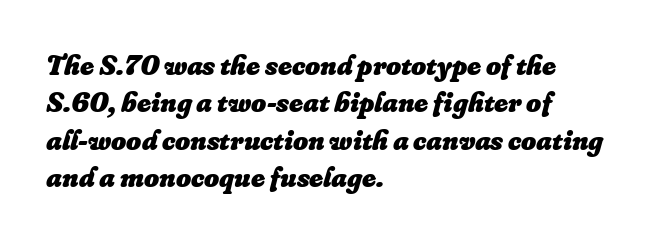
Q: Is the text bold? A: Yes.
Q: Is the text italic (slanted)? A: Yes, it leans right by about 16 degrees.
Q: Is the text underlined? A: No.
Q: How is the paragraph aligned? A: Left-aligned.
Q: Is the spacing between letters normal or unusually wide? A: Normal.
Q: Is the spacing between lines tight, normal or loose? A: Normal.
Q: Width (condensed, normal, or wide)? A: Normal.
Q: Stroke contrast? A: Low.
Q: x-height? A: Small.
Q: Monospaced? A: No.
